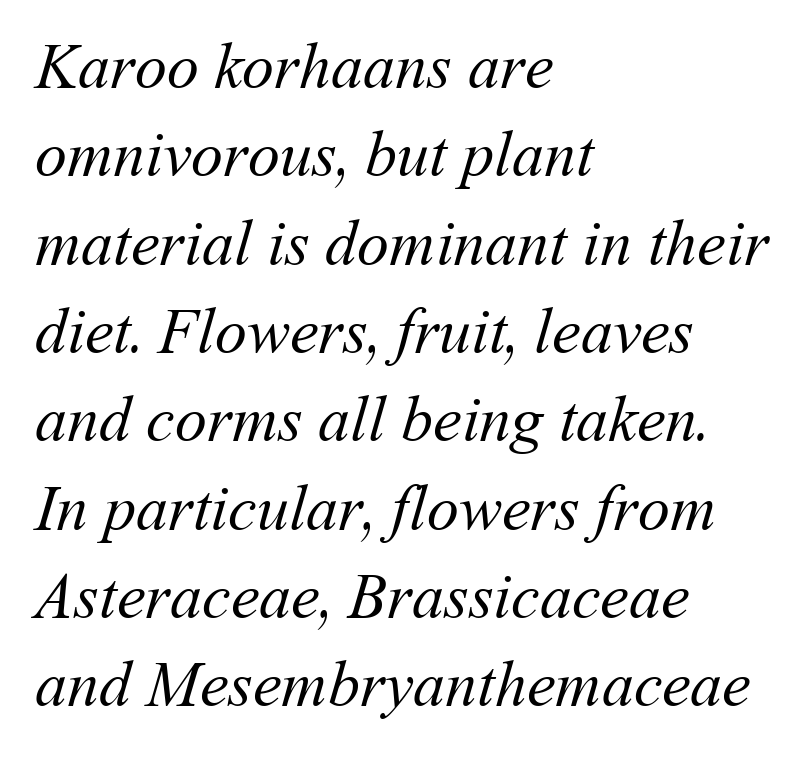
The image shows 64 px regular-weight type; set left-aligned, normal line spacing (1.38x), normal letter spacing, not underlined; medium stroke contrast and a medium x-height.
